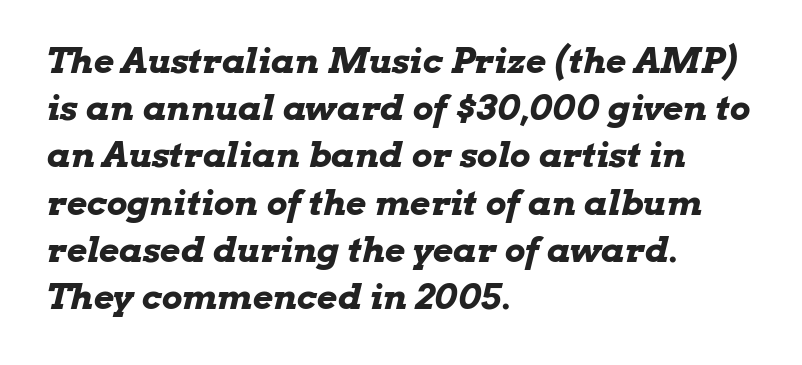
{"italic": "yes", "lean": "right", "slant_degrees": 13, "bold": "yes", "weight": "bold", "width": "wide", "stroke_contrast": "low", "x_height": "medium", "monospaced": "no", "underline": "no", "align": "left", "line_spacing": "normal", "line_spacing_ratio": 1.35, "letter_spacing": "normal", "letter_spacing_em": 0.0, "glyph_px": 35}
